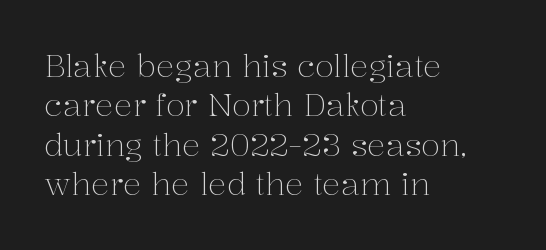
The image shows 31 px light serif type, upright; set left-aligned, normal line spacing (1.27x), normal letter spacing, not underlined; medium stroke contrast and a medium x-height.
